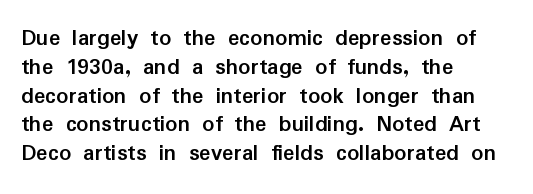
A classic flush-left, rag-right setting is used for this passage. Plenty of ink on the page — the face is bold. A typesetter would mark this as roman, not italic. In terms of letterspacing, this is plain default setting. The zone under the glyphs is completely vacant.
